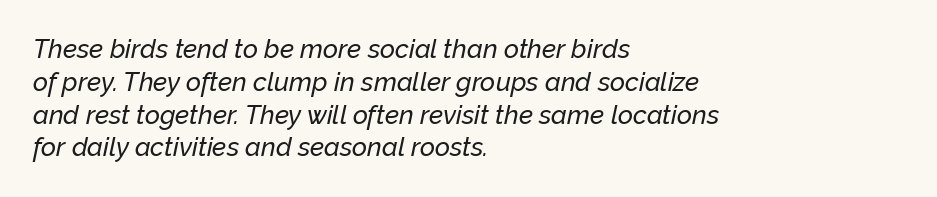
{"italic": "yes", "lean": "right", "slant_degrees": 12, "underline": "no", "align": "left", "line_spacing": "normal", "line_spacing_ratio": 1.26, "letter_spacing": "normal", "letter_spacing_em": 0.0, "glyph_px": 26}
